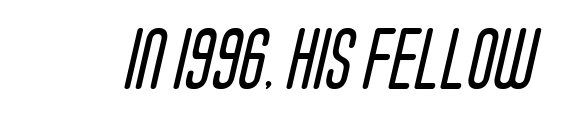
{"serif": "no", "bold": "no", "weight": "regular", "width": "condensed", "stroke_contrast": "low", "x_height": "large", "monospaced": "no", "underline": "no", "letter_spacing": "normal", "letter_spacing_em": 0.0, "glyph_px": 61}
